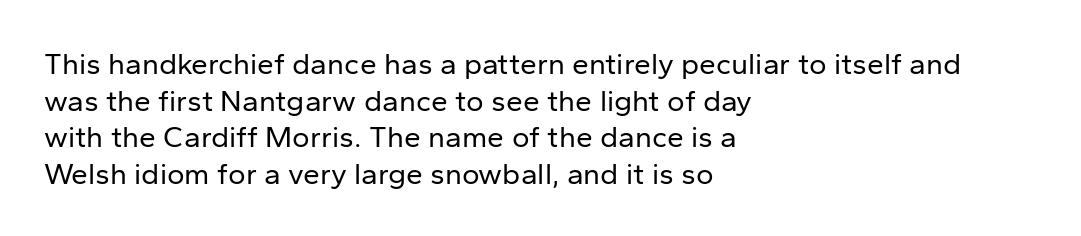
It's the straight-up-and-down kind of type. Heaviness? Minimal to ordinary, like unemphasized prose. Left-aligned paragraph, ragged on the right. How are the letters spaced? Ordinarily, with no added tracking. Character widths vary here, with narrow letters taking less room than wide ones. In terms of letterform style, serifs are entirely absent.
